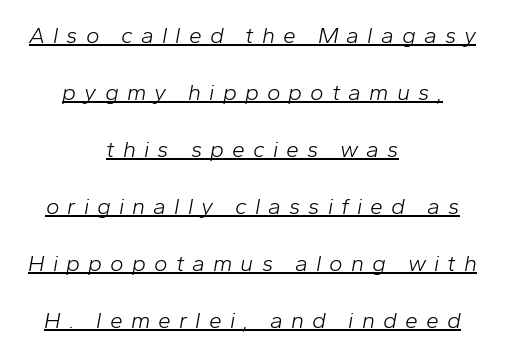
Q: Is the text bold? A: No.
Q: Is the text italic (slanted)? A: Yes, it leans right by about 10 degrees.
Q: Is the text underlined? A: Yes.
Q: How is the paragraph aligned? A: Centered.
Q: Is the spacing between letters normal or unusually wide? A: Unusually wide.
Q: Is the spacing between lines tight, normal or loose? A: Loose.
